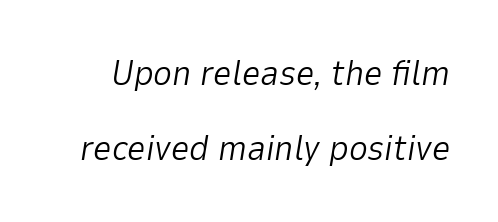
Q: Is the text bold? A: No.
Q: Is the text italic (slanted)? A: Yes, it leans right by about 9 degrees.
Q: Is the text underlined? A: No.
Q: Is the spacing between letters normal or unusually wide? A: Normal.
Q: Is the spacing between lines tight, normal or loose? A: Loose.
Q: Width (condensed, normal, or wide)? A: Normal.
Q: Stroke contrast? A: Low.
Q: x-height? A: Medium.
Q: Monospaced? A: No.
